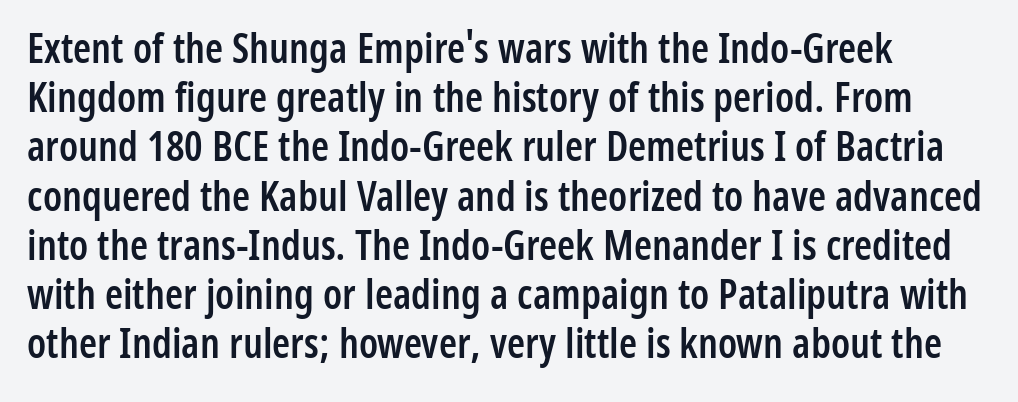
{"serif": "no", "italic": "no", "bold": "semi", "weight": "semibold", "width": "condensed", "stroke_contrast": "low", "x_height": "medium", "monospaced": "no", "underline": "no", "align": "left", "line_spacing_ratio": 1.2, "letter_spacing": "normal", "letter_spacing_em": 0.0, "glyph_px": 41}
